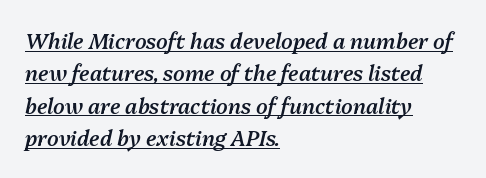
The lettering is marked with a stroke running underneath it. The vertical gap from one line to the next is medium. The glyphs have the mass of a demibold cut, below bold. Posture: slanted. A student would call this left alignment; a typographer would say flush left, rag right. This rendering leaves character spacing at its baseline value.
